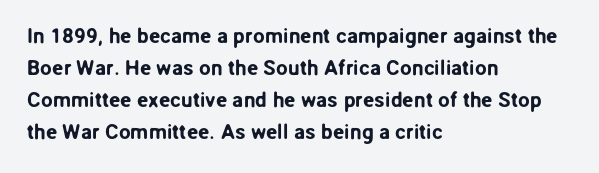
Q: Is the text italic (slanted)? A: No, it is upright.
Q: Is the text underlined? A: No.
Q: How is the paragraph aligned? A: Left-aligned.
Q: Is the spacing between letters normal or unusually wide? A: Normal.
Q: Is the spacing between lines tight, normal or loose? A: Normal.
